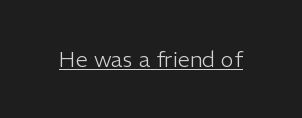
Does a line run under the words? Yes, clearly. Each word holds together tightly as a unit, with standard inter-letter gaps. When letters stand straight like this, we call the style roman or upright. Compared with a typical body face, this is equally light or lighter still.
